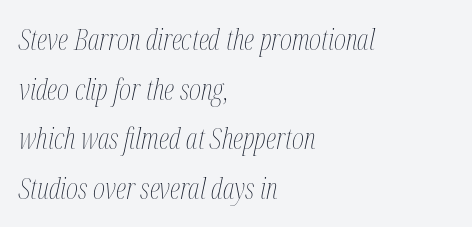
The image shows 29 px thin, condensed type, italic (leaning right); set left-aligned, line spacing 1.71x, normal letter spacing, not underlined; medium stroke contrast and a medium x-height.
